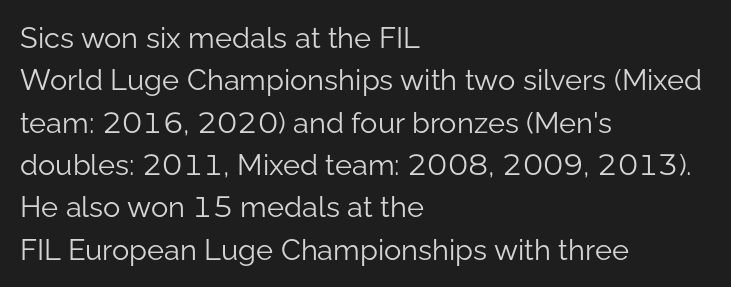
Q: Is the text bold? A: No.
Q: Is the text italic (slanted)? A: No, it is upright.
Q: Is the typeface a serif or a sans-serif typeface? A: Sans-serif.
Q: Is the text underlined? A: No.
Q: How is the paragraph aligned? A: Left-aligned.
Q: Is the spacing between letters normal or unusually wide? A: Normal.
Q: Is the spacing between lines tight, normal or loose? A: Normal.
Q: Width (condensed, normal, or wide)? A: Normal.
Q: Stroke contrast? A: Low.
Q: x-height? A: Medium.
Q: Monospaced? A: No.
